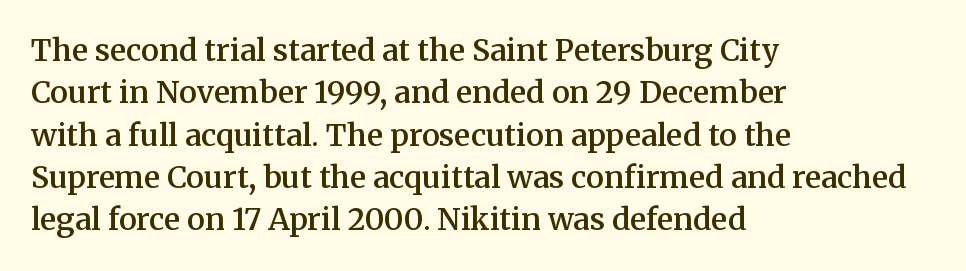
{"serif": "yes", "italic": "no", "bold": "semi", "weight": "semibold", "width": "normal", "stroke_contrast": "medium", "x_height": "medium", "monospaced": "no", "underline": "no", "align": "left", "line_spacing": "normal", "line_spacing_ratio": 1.41, "letter_spacing": "normal", "letter_spacing_em": 0.0, "glyph_px": 30}
